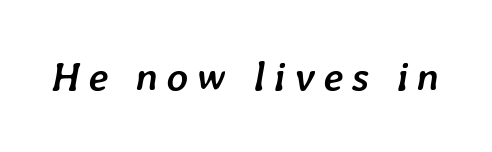
Q: Is the text bold? A: Yes.
Q: Is the text italic (slanted)? A: Yes, it leans right by about 7 degrees.
Q: Is the text underlined? A: No.
Q: Is the spacing between letters normal or unusually wide? A: Unusually wide.
Q: Width (condensed, normal, or wide)? A: Normal.
Q: Stroke contrast? A: Low.
Q: x-height? A: Medium.
Q: Monospaced? A: No.
